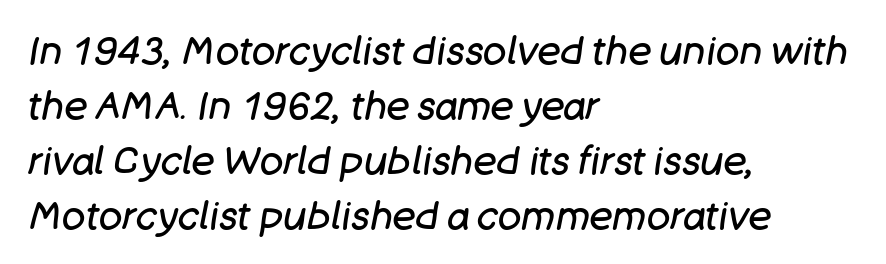
Nobody drew a line under any word here. Counters stay open thanks to moderate or lighter strokes. Nobody touched the tracking dial on this one. The compositor pushed each line to the left boundary. Slant detected: the letters are inclined. Note the varied advance widths — an 'i' is clearly narrower than an 'm'.
